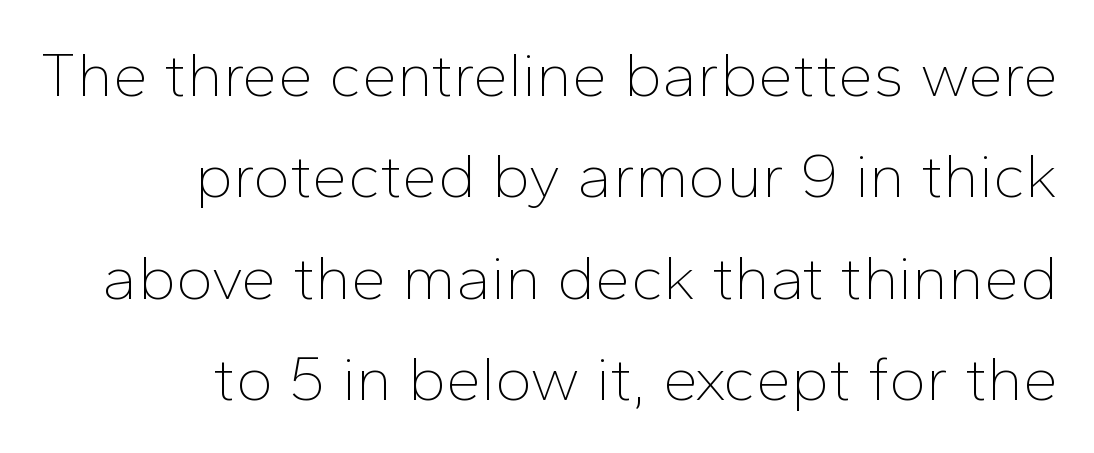
{"serif": "no", "italic": "no", "bold": "no", "weight": "thin", "width": "normal", "stroke_contrast": "low", "x_height": "medium", "monospaced": "no", "underline": "no", "align": "right", "line_spacing": "normal", "line_spacing_ratio": 1.61, "letter_spacing": "normal", "letter_spacing_em": 0.0, "glyph_px": 63}
